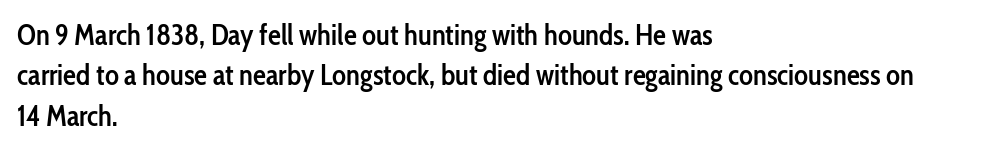
{"serif": "no", "italic": "no", "bold": "semi", "weight": "semibold", "width": "condensed", "stroke_contrast": "low", "x_height": "medium", "monospaced": "no", "underline": "no", "align": "left", "line_spacing": "normal", "line_spacing_ratio": 1.39, "letter_spacing": "normal", "letter_spacing_em": 0.0, "glyph_px": 29}
